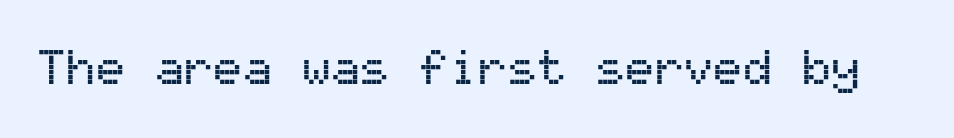
Q: Is the text italic (slanted)? A: No, it is upright.
Q: Is the typeface a serif or a sans-serif typeface? A: Sans-serif.
Q: Is the text underlined? A: No.
Q: Is the spacing between letters normal or unusually wide? A: Normal.
Q: Width (condensed, normal, or wide)? A: Normal.
Q: Stroke contrast? A: Medium.
Q: x-height? A: Medium.
Q: Monospaced? A: Yes.
